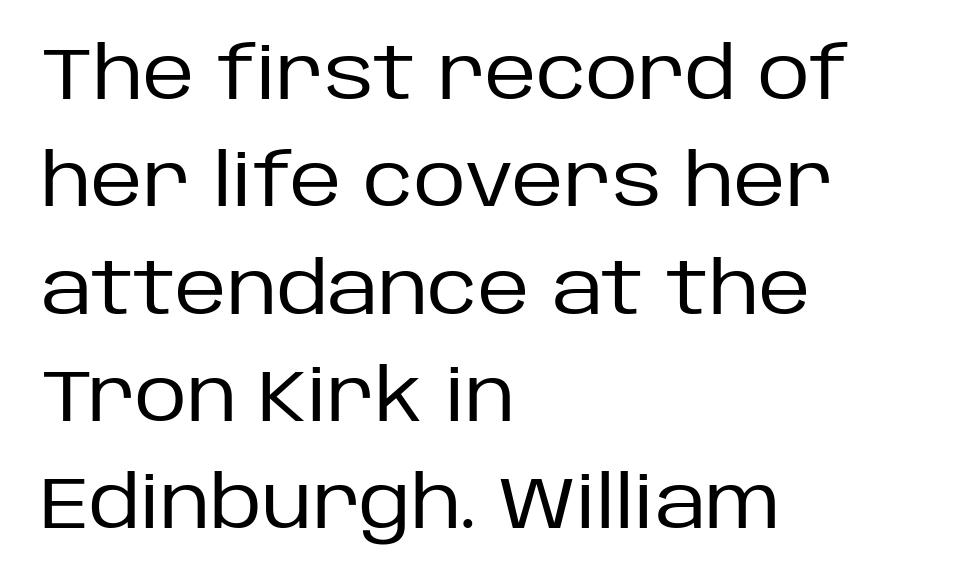
{"serif": "no", "italic": "no", "bold": "no", "weight": "regular", "width": "normal", "stroke_contrast": "low", "x_height": "large", "monospaced": "no", "underline": "no", "align": "left", "line_spacing": "normal", "line_spacing_ratio": 1.49, "letter_spacing": "normal", "letter_spacing_em": 0.0, "glyph_px": 72}
